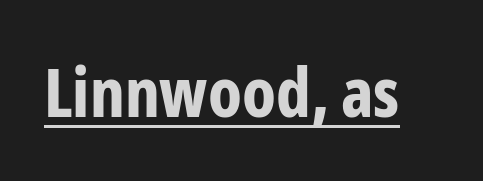
{"serif": "no", "italic": "no", "bold": "yes", "weight": "bold", "width": "condensed", "stroke_contrast": "low", "x_height": "medium", "monospaced": "no", "underline": "yes", "letter_spacing": "normal", "letter_spacing_em": 0.0, "glyph_px": 68}
